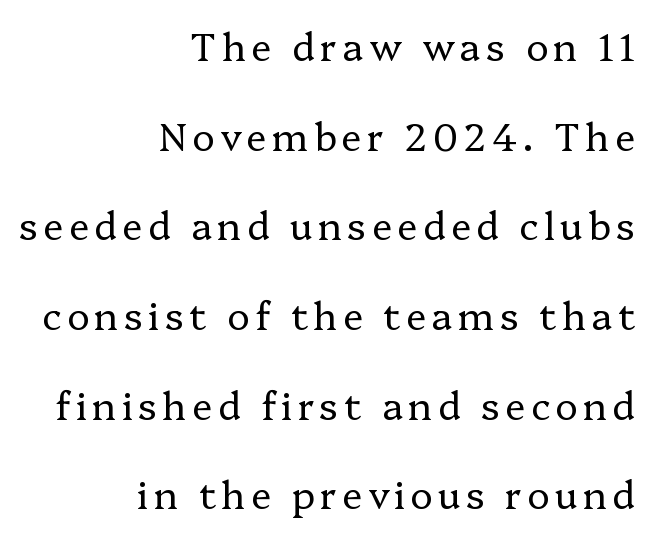
{"serif": "yes", "italic": "no", "bold": "no", "weight": "regular", "width": "normal", "stroke_contrast": "low", "x_height": "medium", "monospaced": "no", "underline": "no", "align": "right", "line_spacing": "loose", "line_spacing_ratio": 2.36, "glyph_px": 38}
